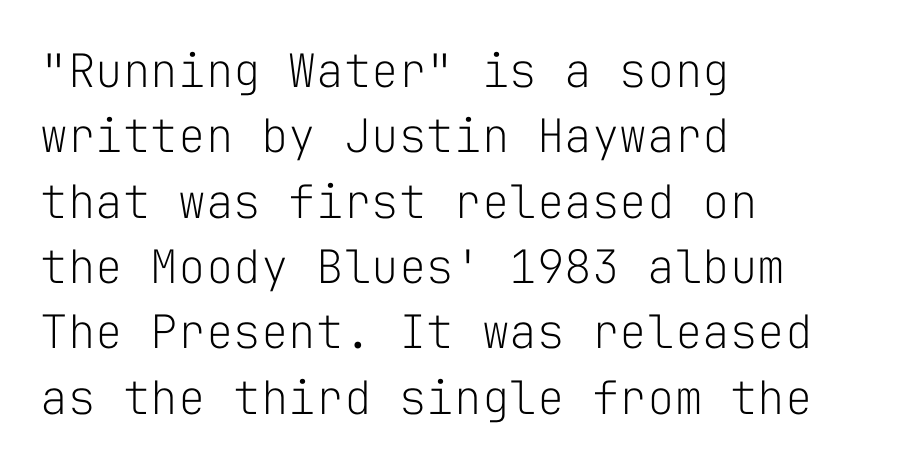
{"serif": "no", "italic": "no", "bold": "no", "weight": "light", "width": "normal", "stroke_contrast": "low", "x_height": "medium", "monospaced": "yes", "underline": "no", "align": "left", "line_spacing": "normal", "line_spacing_ratio": 1.42, "letter_spacing": "normal", "letter_spacing_em": 0.0, "glyph_px": 46}
